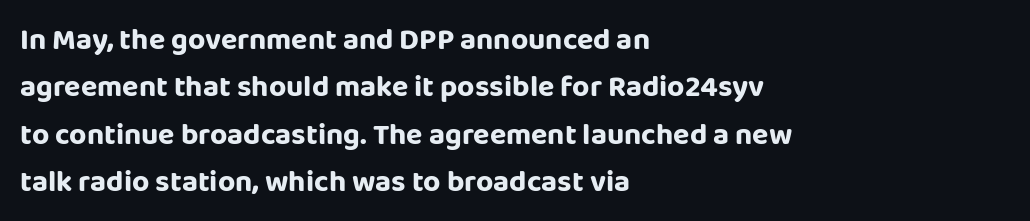
{"serif": "no", "italic": "no", "width": "normal", "stroke_contrast": "low", "x_height": "large", "monospaced": "no", "underline": "no", "align": "left", "line_spacing": "normal", "line_spacing_ratio": 1.58, "letter_spacing": "normal", "letter_spacing_em": 0.0, "glyph_px": 30}
